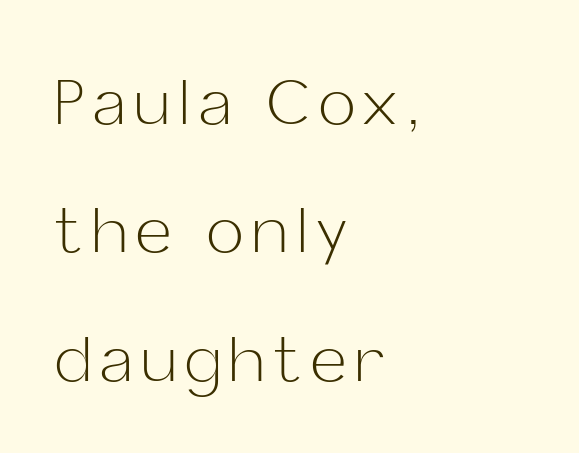
The image shows 62 px light sans-serif type, upright; set left-aligned, loose line spacing (2.07x), not underlined; low stroke contrast and a medium x-height.
